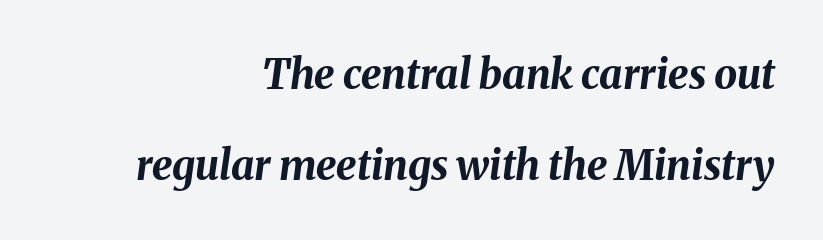
Q: Is the text bold? A: Yes.
Q: Is the text italic (slanted)? A: Yes, it leans right by about 8 degrees.
Q: Is the text underlined? A: No.
Q: How is the paragraph aligned? A: Right-aligned.
Q: Is the spacing between letters normal or unusually wide? A: Normal.
Q: Is the spacing between lines tight, normal or loose? A: Loose.
Q: Width (condensed, normal, or wide)? A: Normal.
Q: Stroke contrast? A: Medium.
Q: x-height? A: Medium.
Q: Monospaced? A: No.
